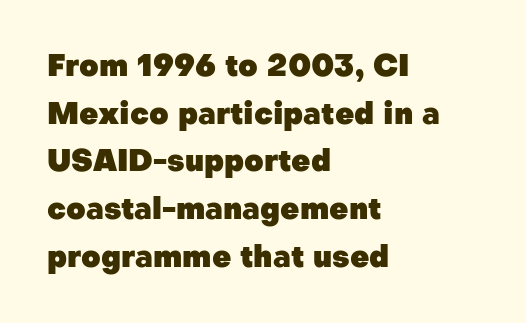
Q: Is the text bold? A: Yes.
Q: Is the text italic (slanted)? A: No, it is upright.
Q: Is the typeface a serif or a sans-serif typeface? A: Sans-serif.
Q: Is the text underlined? A: No.
Q: How is the paragraph aligned? A: Left-aligned.
Q: Is the spacing between letters normal or unusually wide? A: Normal.
Q: Is the spacing between lines tight, normal or loose? A: Normal.
Q: Width (condensed, normal, or wide)? A: Normal.
Q: Stroke contrast? A: Low.
Q: x-height? A: Medium.
Q: Monospaced? A: No.
